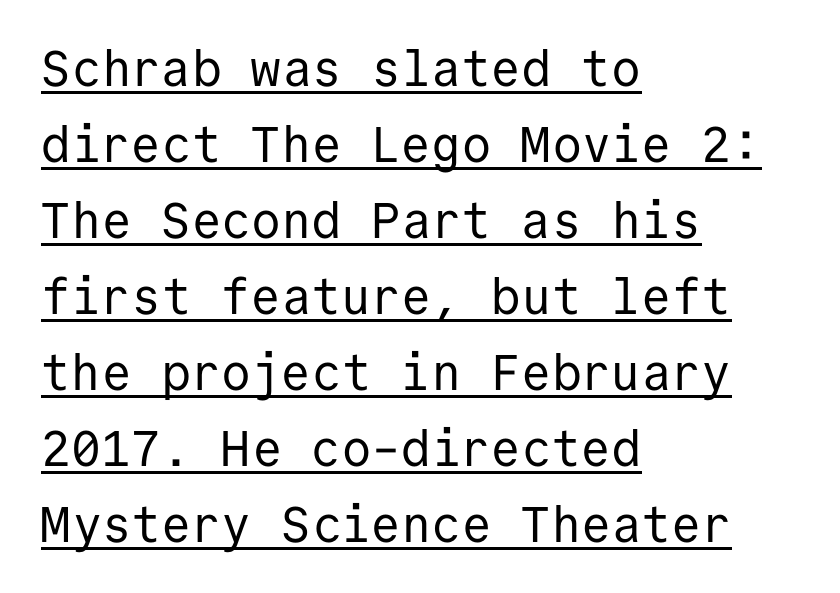
{"serif": "no", "italic": "no", "bold": "no", "weight": "regular", "width": "normal", "stroke_contrast": "low", "x_height": "medium", "monospaced": "yes", "underline": "yes", "align": "left", "line_spacing": "normal", "line_spacing_ratio": 1.52, "letter_spacing": "normal", "letter_spacing_em": 0.0, "glyph_px": 50}
